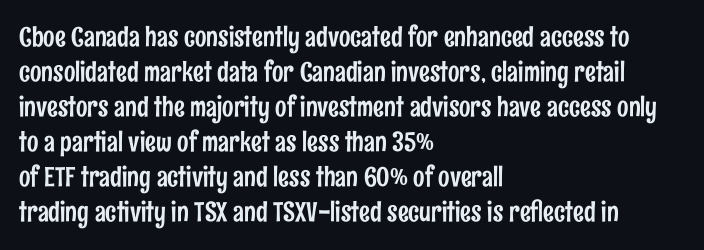
{"italic": "no", "underline": "no", "align": "left", "line_spacing": "normal", "line_spacing_ratio": 1.3, "letter_spacing": "normal", "letter_spacing_em": 0.0, "glyph_px": 27}
